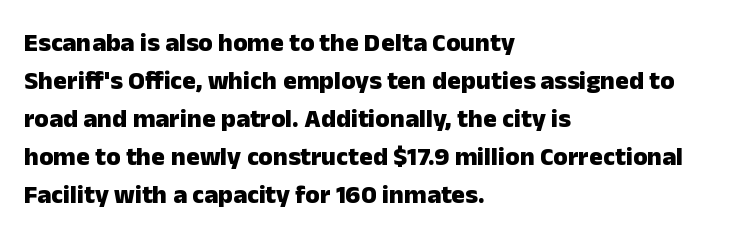
{"italic": "no", "bold": "yes", "underline": "no", "align": "left", "line_spacing": "normal", "line_spacing_ratio": 1.46, "letter_spacing": "normal", "letter_spacing_em": 0.0, "glyph_px": 26}
